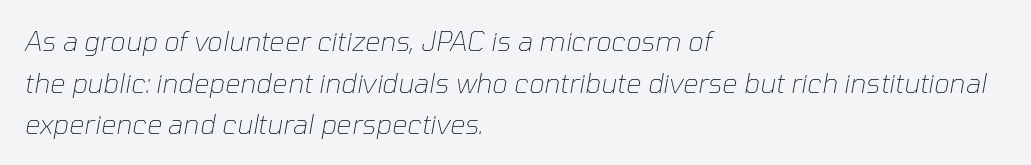
{"italic": "yes", "lean": "right", "slant_degrees": 10, "bold": "no", "underline": "no", "align": "left", "line_spacing": "normal", "line_spacing_ratio": 1.54, "letter_spacing": "normal", "letter_spacing_em": 0.0, "glyph_px": 27}
